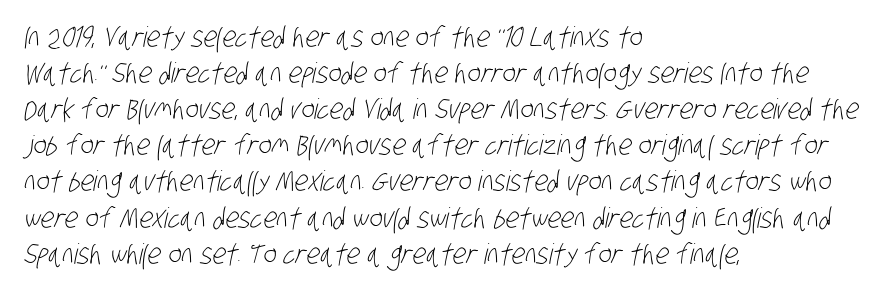
The image shows 28 px light, condensed sans-serif type; set left-aligned, normal line spacing (1.29x), normal letter spacing, not underlined; low stroke contrast and a large x-height.
